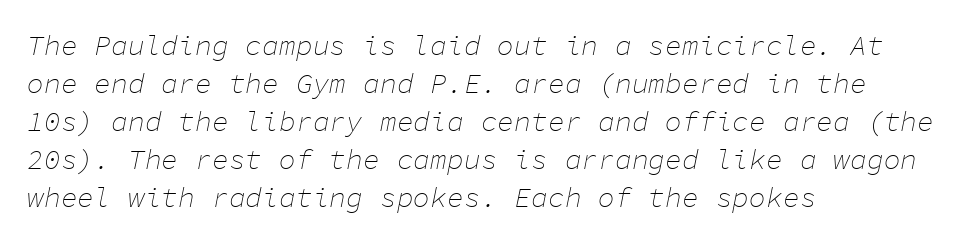
The image shows 28 px thin type, italic (leaning right), monospaced; set left-aligned, normal line spacing (1.36x), normal letter spacing, not underlined; low stroke contrast and a medium x-height.
